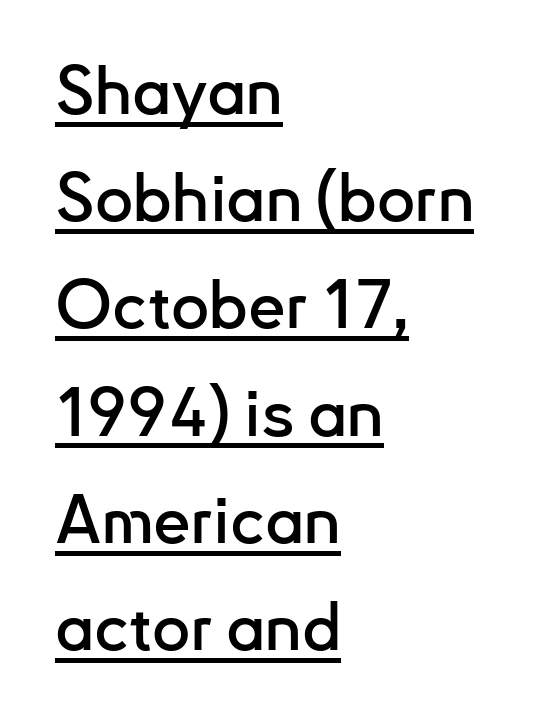
The image shows 67 px sans-serif type, upright; set left-aligned, normal line spacing (1.6x), normal letter spacing, underlined; low stroke contrast and a small x-height.
